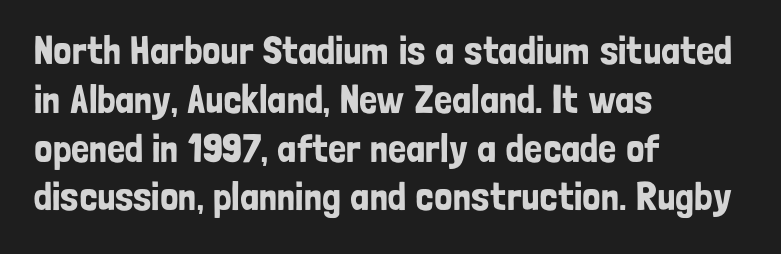
The image shows 40 px condensed sans-serif type, upright; set left-aligned, line spacing 1.22x, normal letter spacing, not underlined; low stroke contrast and a medium x-height.
